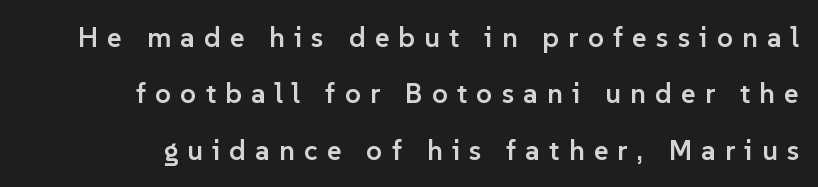
Q: Is the text bold? A: Semi-bold.
Q: Is the text italic (slanted)? A: No, it is upright.
Q: Is the typeface a serif or a sans-serif typeface? A: Sans-serif.
Q: Is the text underlined? A: No.
Q: Is the spacing between letters normal or unusually wide? A: Unusually wide.
Q: Is the spacing between lines tight, normal or loose? A: Loose.
Q: Width (condensed, normal, or wide)? A: Normal.
Q: Stroke contrast? A: Low.
Q: x-height? A: Medium.
Q: Monospaced? A: No.
